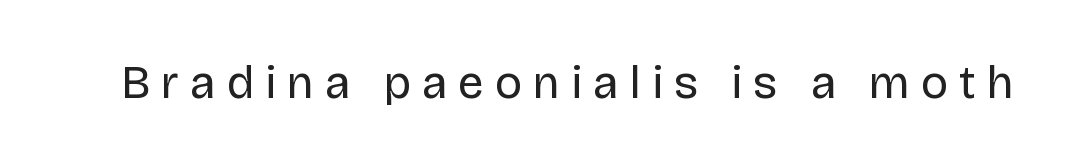
{"serif": "no", "italic": "no", "bold": "no", "weight": "regular", "width": "normal", "stroke_contrast": "low", "x_height": "large", "monospaced": "no", "underline": "no", "letter_spacing": "wide", "letter_spacing_em": 0.24, "glyph_px": 46}
